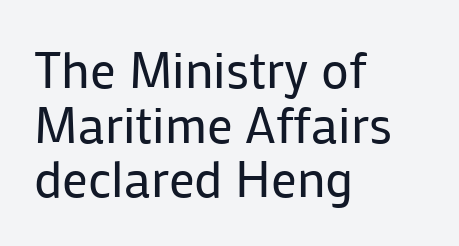
{"serif": "no", "italic": "no", "bold": "no", "weight": "regular", "width": "normal", "stroke_contrast": "low", "x_height": "medium", "monospaced": "no", "underline": "no", "align": "left", "line_spacing": "tight", "line_spacing_ratio": 1.07, "letter_spacing": "normal", "letter_spacing_em": 0.0, "glyph_px": 51}
